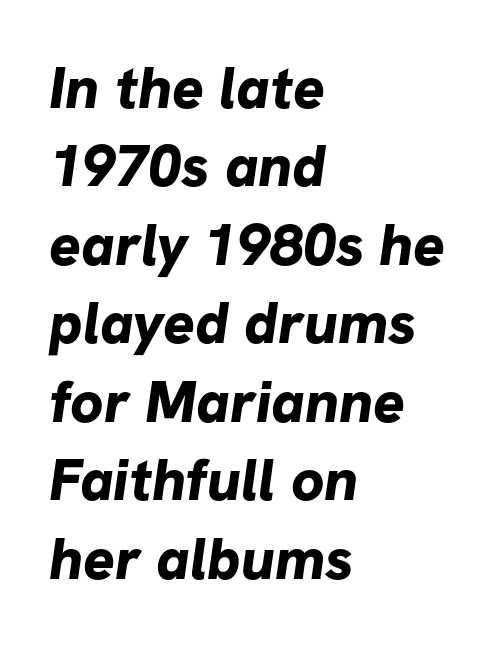
The image shows 59 px bold sans-serif type; set left-aligned, normal line spacing (1.33x), normal letter spacing, not underlined; low stroke contrast and a medium x-height.
